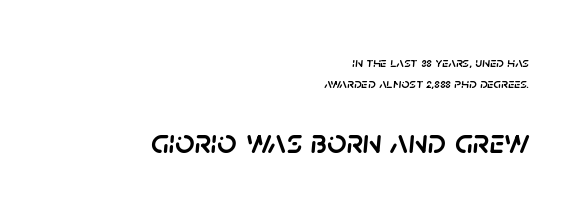
Q: Is the text italic (slanted)? A: Yes, it leans right by about 5 degrees.
Q: Is the text underlined? A: No.
Q: How is the paragraph aligned? A: Right-aligned.
Q: Is the spacing between letters normal or unusually wide? A: Normal.
Q: Is the spacing between lines tight, normal or loose? A: Normal.
Q: Which block of text is set in a larger size, the first (top) or the second (bottom)? A: The second (bottom) one.
Q: Width (condensed, normal, or wide)? A: Normal.
Q: Stroke contrast? A: Low.
Q: x-height? A: Large.
Q: Monospaced? A: No.
